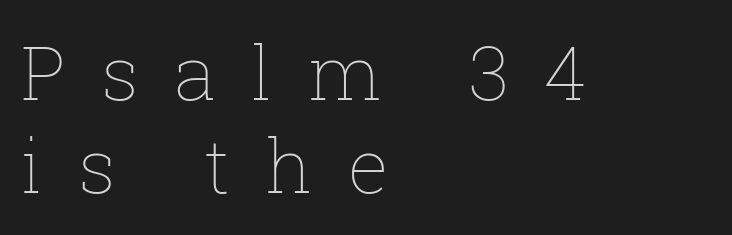
{"italic": "no", "bold": "no", "weight": "thin", "width": "normal", "stroke_contrast": "low", "x_height": "medium", "monospaced": "no", "underline": "no", "align": "left", "line_spacing_ratio": 1.24, "letter_spacing": "wide", "letter_spacing_em": 0.47, "glyph_px": 75}
